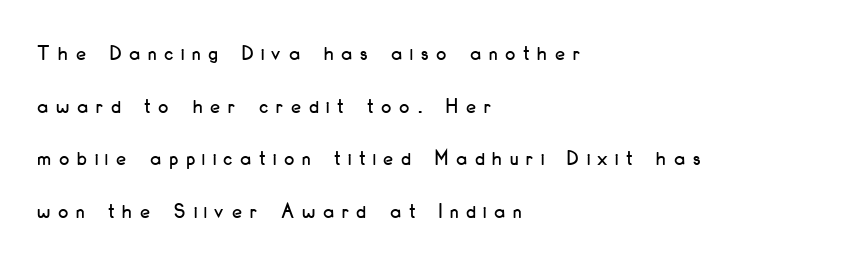
Q: Is the text italic (slanted)? A: No, it is upright.
Q: Is the text underlined? A: No.
Q: How is the paragraph aligned? A: Left-aligned.
Q: Is the spacing between letters normal or unusually wide? A: Unusually wide.
Q: Is the spacing between lines tight, normal or loose? A: Loose.
